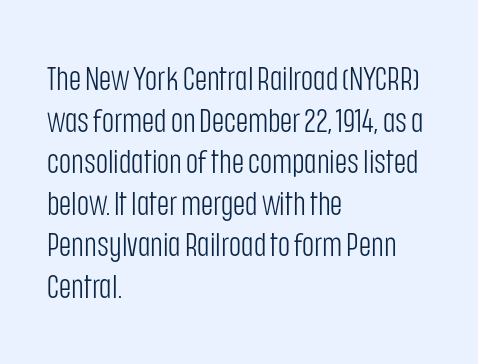
Q: Is the text bold? A: No.
Q: Is the text italic (slanted)? A: No, it is upright.
Q: Is the typeface a serif or a sans-serif typeface? A: Sans-serif.
Q: Is the text underlined? A: No.
Q: How is the paragraph aligned? A: Left-aligned.
Q: Is the spacing between letters normal or unusually wide? A: Normal.
Q: Is the spacing between lines tight, normal or loose? A: Normal.
Q: Width (condensed, normal, or wide)? A: Condensed.
Q: Stroke contrast? A: Low.
Q: x-height? A: Large.
Q: Monospaced? A: No.
